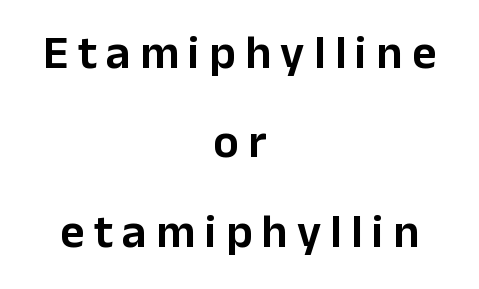
Students, observe: this is what heavily led, spacious text looks like. The gap between lines stays unmarked. This sample has the flowing, uneven cadence of proportional lettering. Centered paragraph, ragged on both sides.
